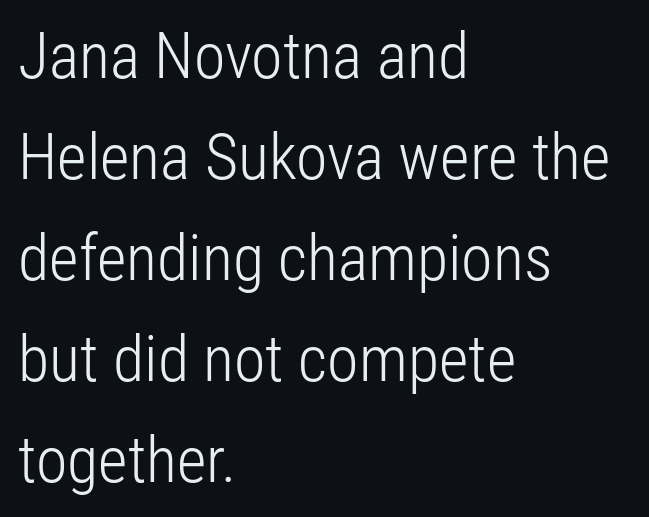
The image shows 64 px light, condensed sans-serif type, upright; set left-aligned, normal line spacing (1.58x), normal letter spacing, not underlined; low stroke contrast and a medium x-height.
